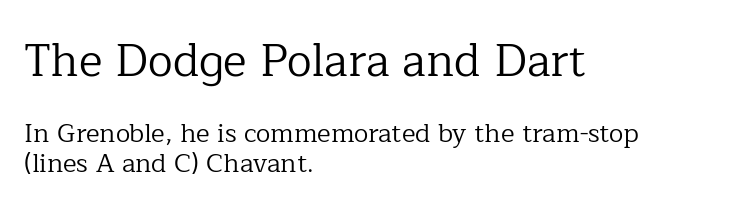
The cut favours lightness, reaching ordinary text weight at its darkest. The text block is weighted toward the left margin, trailing off unevenly rightward. Characters follow at the spacing the type designer built in. Type style note: has serifs. Does the bottom block carry the larger type? No, the top block does.
